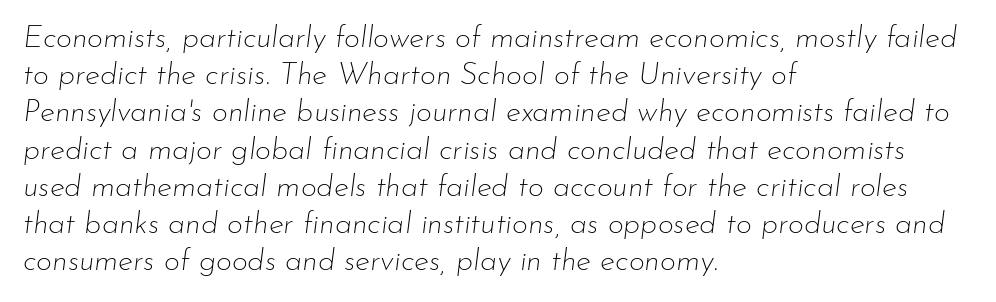
Q: Is the text bold? A: No.
Q: Is the text italic (slanted)? A: Yes, it leans right by about 7 degrees.
Q: Is the text underlined? A: No.
Q: How is the paragraph aligned? A: Left-aligned.
Q: Is the spacing between letters normal or unusually wide? A: Normal.
Q: Width (condensed, normal, or wide)? A: Normal.
Q: Stroke contrast? A: Low.
Q: x-height? A: Small.
Q: Monospaced? A: No.
